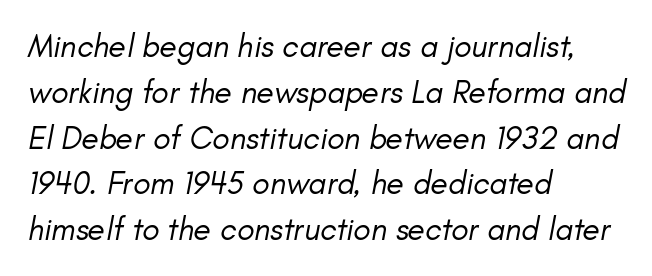
Q: Is the text bold? A: No.
Q: Is the text italic (slanted)? A: Yes, it leans right by about 11 degrees.
Q: Is the text underlined? A: No.
Q: How is the paragraph aligned? A: Left-aligned.
Q: Is the spacing between letters normal or unusually wide? A: Normal.
Q: Is the spacing between lines tight, normal or loose? A: Normal.
Q: Width (condensed, normal, or wide)? A: Normal.
Q: Stroke contrast? A: Low.
Q: x-height? A: Small.
Q: Monospaced? A: No.
